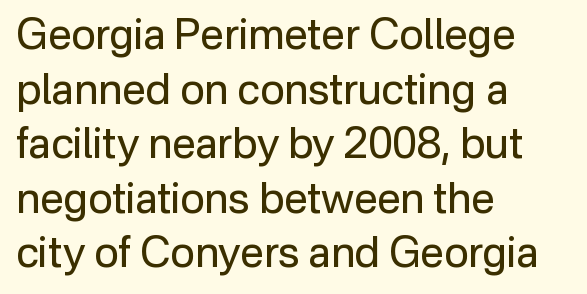
The image shows 42 px regular-weight sans-serif type, upright; set left-aligned, normal line spacing (1.3x), normal letter spacing, not underlined; low stroke contrast and a medium x-height.
